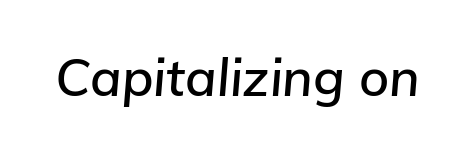
The letters advance in unequal steps, a hallmark of proportional type. Look at the tracking — it's just the regular setting, nothing added. Bare-footed words on every line. You can tell it's italic because the verticals aren't actually vertical.
